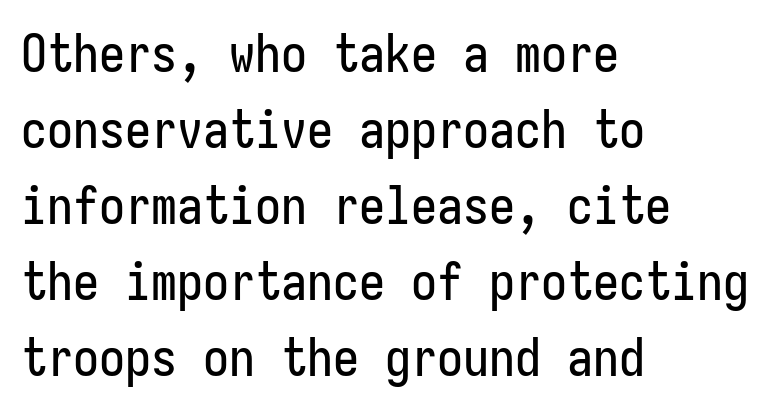
The image shows 52 px condensed sans-serif type, upright; set left-aligned, normal line spacing (1.46x), normal letter spacing, not underlined; low stroke contrast and a medium x-height.
